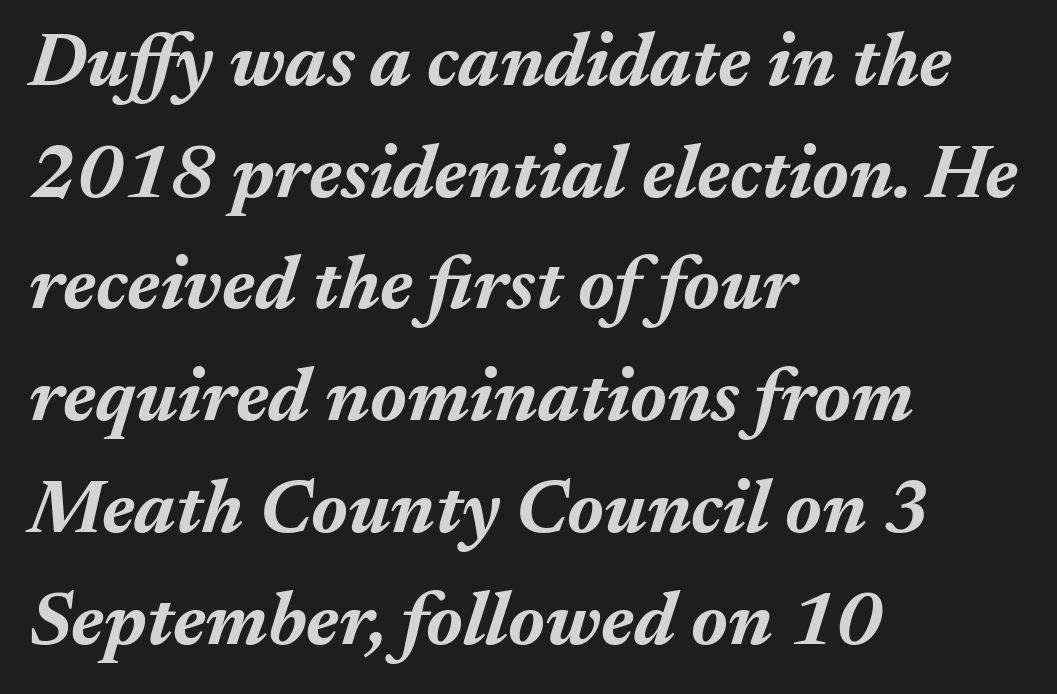
{"italic": "yes", "lean": "right", "slant_degrees": 17, "bold": "yes", "weight": "bold", "width": "normal", "stroke_contrast": "medium", "x_height": "medium", "monospaced": "no", "underline": "no", "align": "left", "line_spacing": "normal", "line_spacing_ratio": 1.47, "letter_spacing": "normal", "letter_spacing_em": 0.0, "glyph_px": 76}
